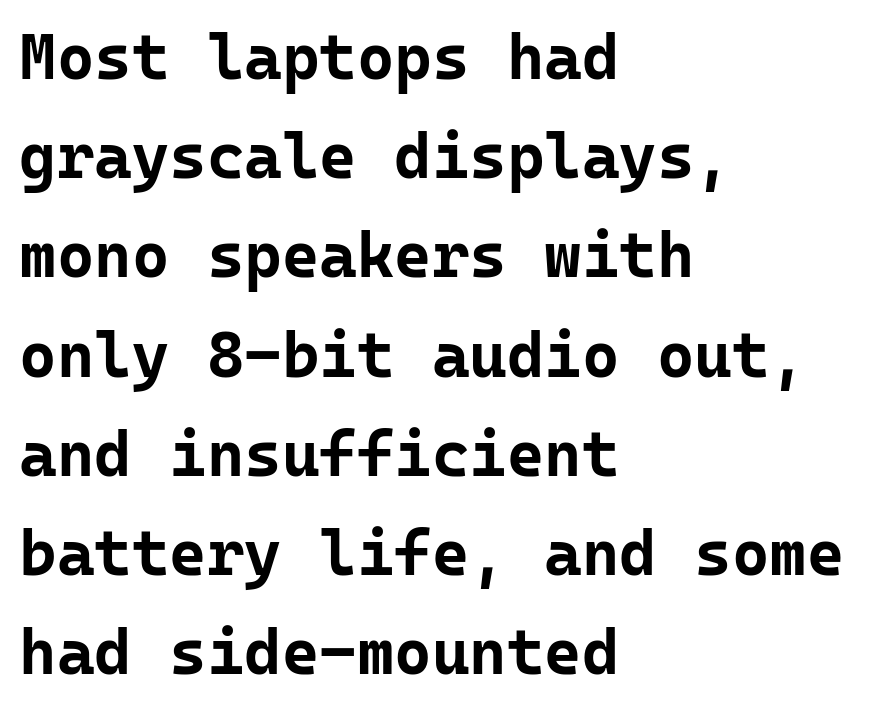
The leading is moderate, giving the passage an even texture. You could count columns in this text — the font is strictly monospaced. The sample has been set heavy, in full bold. Students, note that the glyphs here touch the page at normal intervals.
